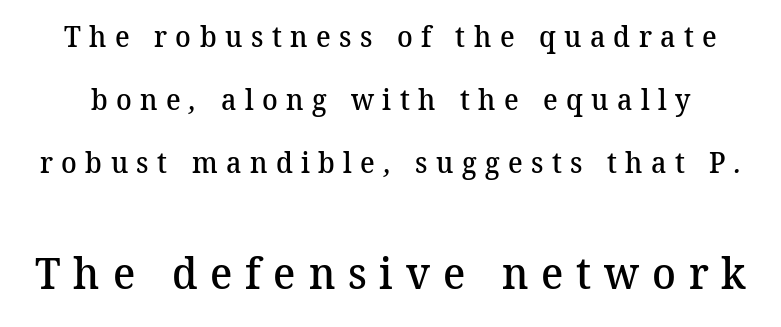
Semibold letterforms, between regular and bold. This is serif lettering, the kind often seen in printed books. A student would notice the bottom passage is typeset larger than what precedes it. The strip under each line holds only bare page. This block would shrink considerably if given ordinary leading; it's expanded now. Tracking here is generous; glyphs stand well apart from one another.
